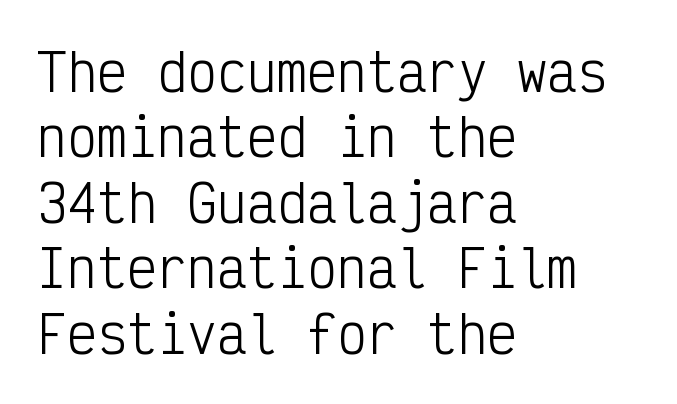
{"serif": "no", "italic": "no", "bold": "no", "weight": "light", "width": "condensed", "stroke_contrast": "low", "x_height": "medium", "monospaced": "yes", "underline": "no", "align": "left", "line_spacing": "normal", "line_spacing_ratio": 1.31, "letter_spacing": "normal", "letter_spacing_em": 0.0, "glyph_px": 50}
